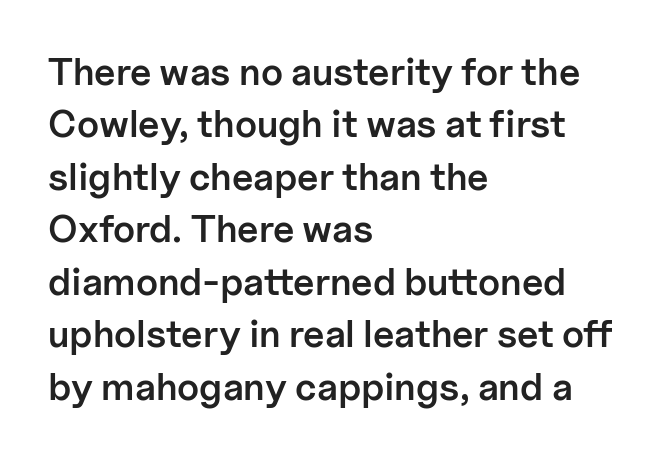
{"serif": "no", "italic": "no", "bold": "semi", "weight": "semibold", "width": "normal", "stroke_contrast": "low", "x_height": "medium", "monospaced": "no", "underline": "no", "align": "left", "line_spacing": "normal", "line_spacing_ratio": 1.38, "letter_spacing": "normal", "letter_spacing_em": 0.0, "glyph_px": 38}
